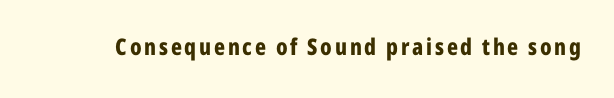
Q: Is the text bold? A: Yes.
Q: Is the text italic (slanted)? A: No, it is upright.
Q: Is the text underlined? A: No.
